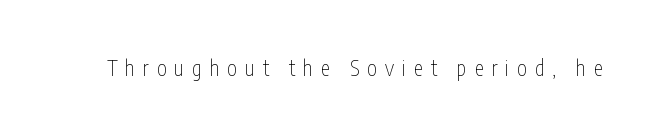
Substantial extra tracking has been applied to these lines. Italic: no, the glyphs are upright roman. Check the space under the baseline: it is left empty. Weight: regular or lighter.
